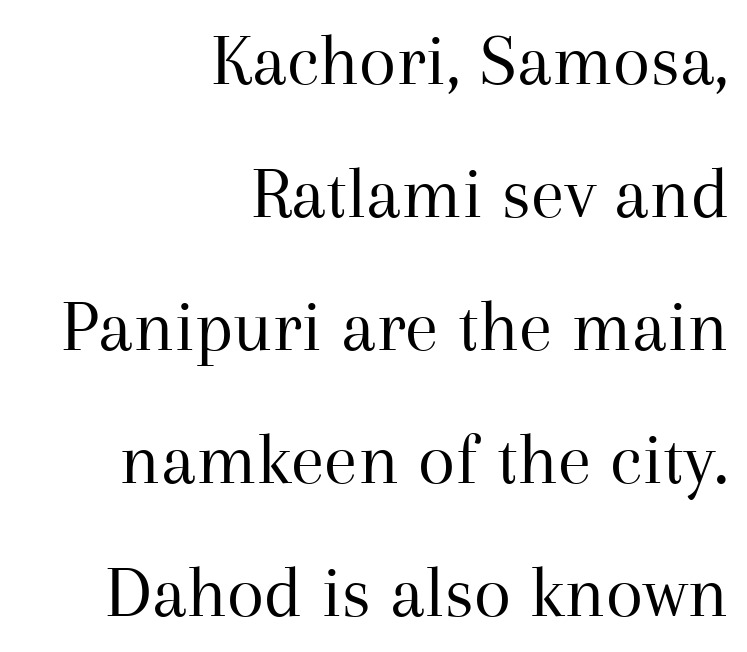
{"serif": "yes", "italic": "no", "bold": "no", "weight": "regular", "width": "normal", "stroke_contrast": "medium", "x_height": "medium", "monospaced": "no", "underline": "no", "align": "right", "line_spacing_ratio": 1.75, "letter_spacing": "normal", "letter_spacing_em": 0.0, "glyph_px": 76}
